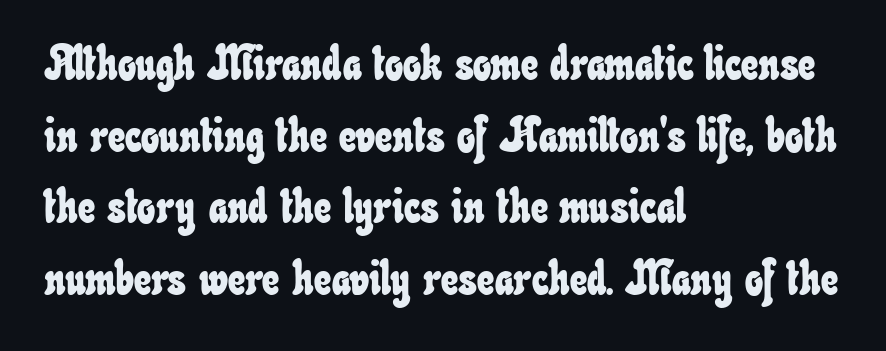
These lines are rendered in a variable-pitch font. Leading: standard. Here the glyphs are tracked normally, forming tight word shapes. Decoration check: the copy has no underline. Is the block centered? No — it sits flush against the left margin.
